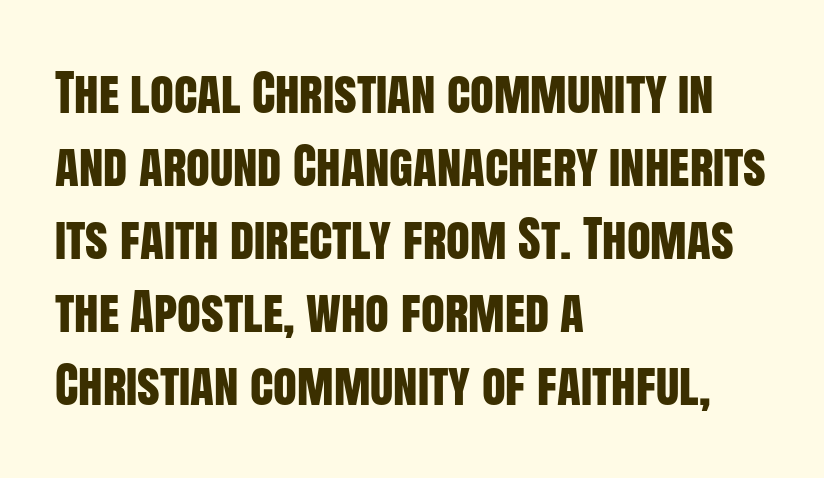
{"serif": "no", "italic": "no", "width": "condensed", "stroke_contrast": "low", "x_height": "large", "monospaced": "no", "underline": "no", "align": "left", "line_spacing": "normal", "line_spacing_ratio": 1.49, "letter_spacing": "normal", "letter_spacing_em": 0.0, "glyph_px": 49}
